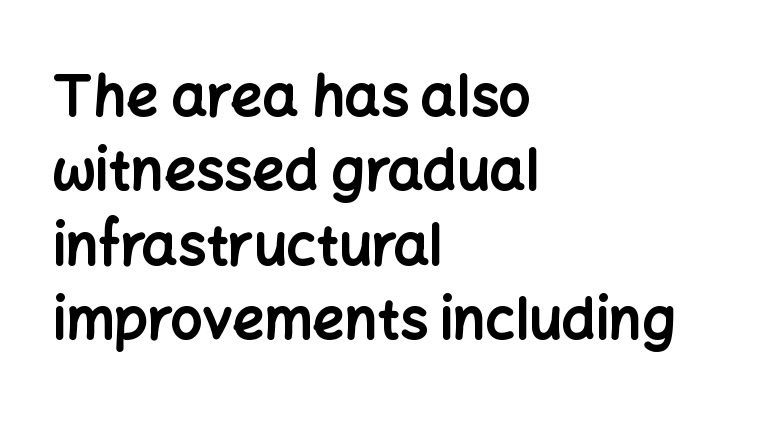
The image shows 56 px bold sans-serif type, upright; set left-aligned, normal line spacing (1.33x), normal letter spacing, not underlined; low stroke contrast and a medium x-height.
